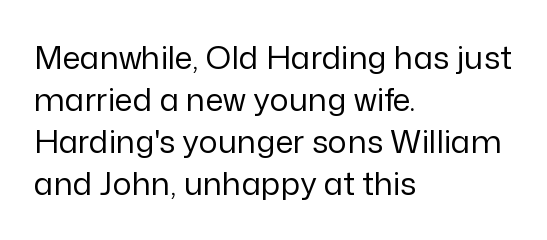
Q: Is the text bold? A: No.
Q: Is the text italic (slanted)? A: No, it is upright.
Q: Is the typeface a serif or a sans-serif typeface? A: Sans-serif.
Q: Is the text underlined? A: No.
Q: How is the paragraph aligned? A: Left-aligned.
Q: Is the spacing between letters normal or unusually wide? A: Normal.
Q: Is the spacing between lines tight, normal or loose? A: Normal.
Q: Width (condensed, normal, or wide)? A: Normal.
Q: Stroke contrast? A: Low.
Q: x-height? A: Medium.
Q: Monospaced? A: No.
